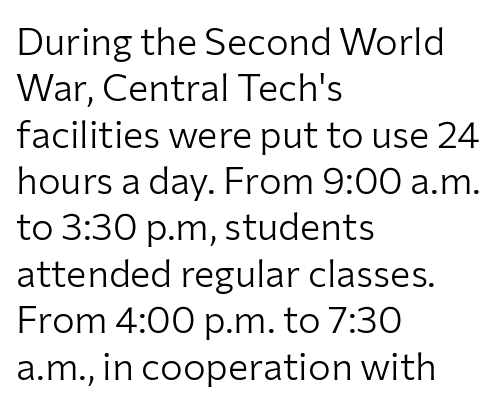
The image shows 38 px light sans-serif type, upright; set left-aligned, line spacing 1.22x, normal letter spacing, not underlined; low stroke contrast and a medium x-height.
